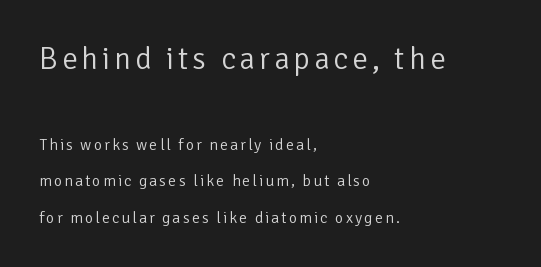
{"serif": "no", "italic": "no", "bold": "no", "weight": "light", "width": "normal", "stroke_contrast": "low", "x_height": "medium", "monospaced": "no", "underline": "no", "align": "left", "line_spacing": "loose", "line_spacing_ratio": 2.27, "larger_block": "first", "size_ratio": 1.94, "glyph_px": 31}
